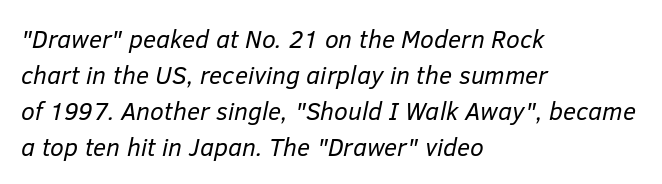
{"italic": "yes", "lean": "right", "slant_degrees": 12, "bold": "no", "underline": "no", "align": "left", "line_spacing": "normal", "line_spacing_ratio": 1.44, "letter_spacing": "normal", "letter_spacing_em": 0.0, "glyph_px": 25}
